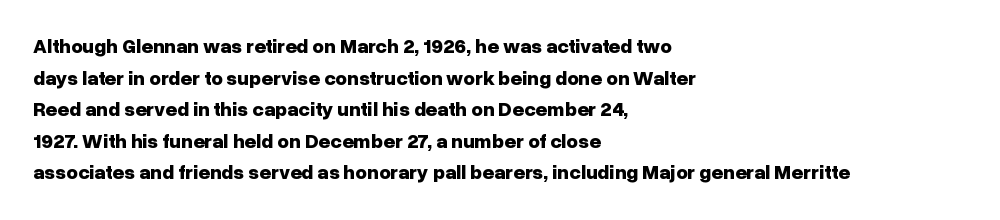
The image shows 20 px bold type, upright; set left-aligned, normal line spacing (1.58x), normal letter spacing, not underlined.
